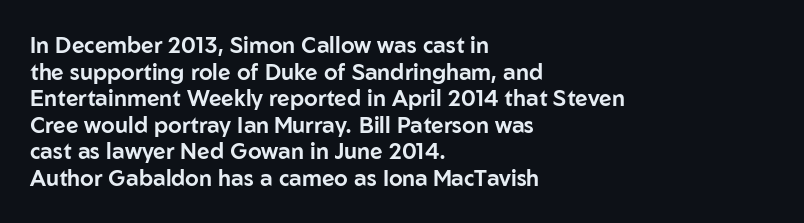
The image shows 22 px text type, upright; set left-aligned, line spacing 1.21x, normal letter spacing, not underlined.
